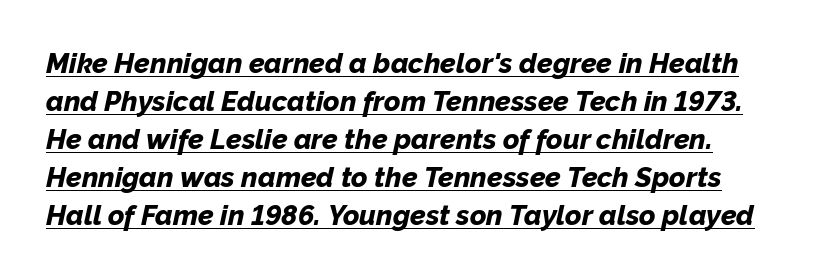
The image shows 28 px bold type, italic (leaning right); set normal line spacing (1.36x), normal letter spacing, underlined; low stroke contrast and a medium x-height.
